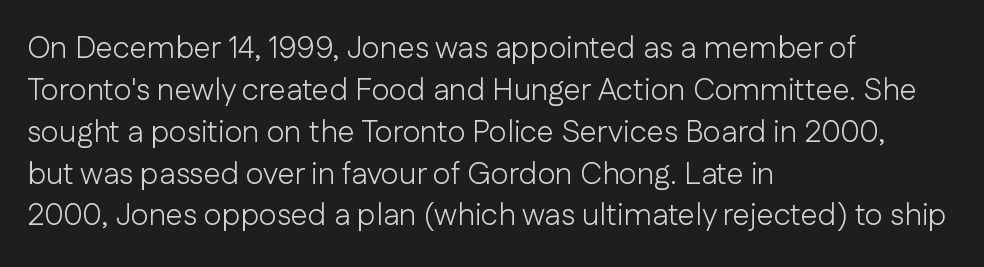
{"serif": "no", "italic": "no", "bold": "no", "weight": "light", "width": "normal", "stroke_contrast": "low", "x_height": "medium", "monospaced": "no", "underline": "no", "align": "left", "line_spacing": "normal", "line_spacing_ratio": 1.35, "letter_spacing": "normal", "letter_spacing_em": 0.0, "glyph_px": 31}
